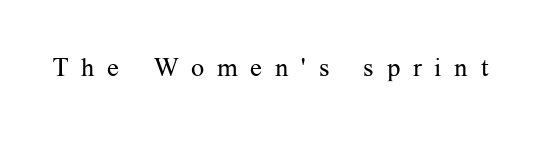
Q: Is the text bold? A: No.
Q: Is the text italic (slanted)? A: No, it is upright.
Q: Is the text underlined? A: No.
Q: Is the spacing between letters normal or unusually wide? A: Unusually wide.
